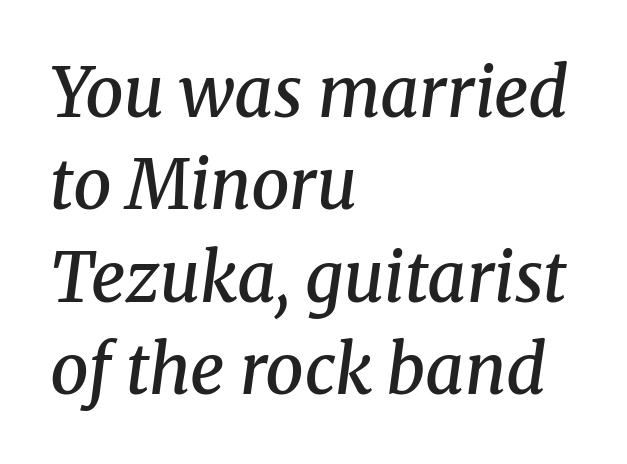
The image shows 68 px semibold serif type, italic (leaning right); set left-aligned, normal line spacing (1.36x), normal letter spacing, not underlined; medium stroke contrast and a medium x-height.
